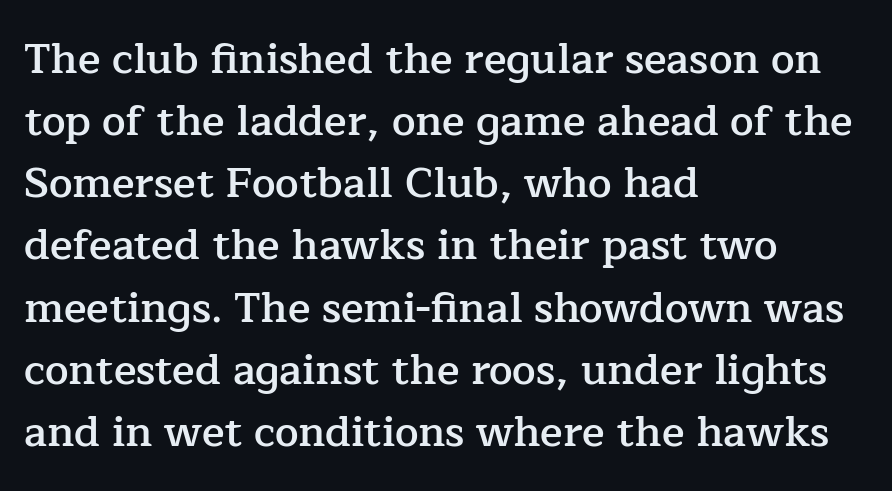
The sample has been set in demibold, a notch under bold. The letters advance in unequal steps, a hallmark of proportional type. A classic flush-left, rag-right setting is used for this passage. Stroke terminals: seriffed. Anything drawn beneath the words? Only blank space. Reading down the column, the eye jumps a familiar distance to each next line.
